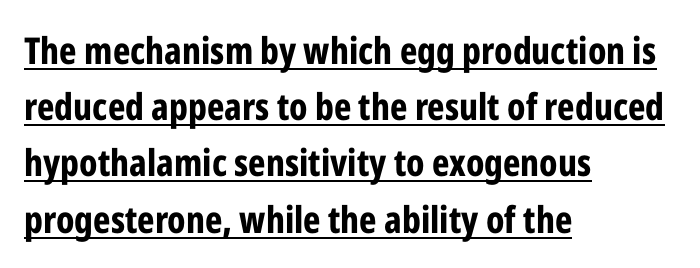
These lines are composed in type without serifs. A typesetter would call this proportional, since set widths differ per character. Typographic density is high because the face is bold. How would I describe the line gaps? Plain and ordinary. Posture: vertical. Left-aligned paragraph, ragged on the right.
